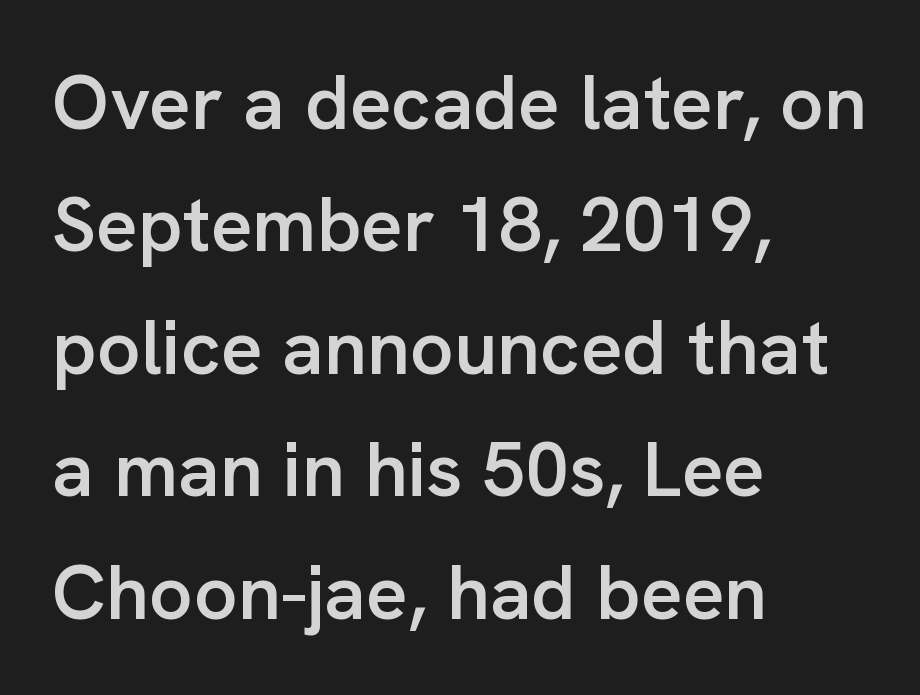
Q: Is the text bold? A: Semi-bold.
Q: Is the text italic (slanted)? A: No, it is upright.
Q: Is the typeface a serif or a sans-serif typeface? A: Sans-serif.
Q: Is the text underlined? A: No.
Q: How is the paragraph aligned? A: Left-aligned.
Q: Is the spacing between letters normal or unusually wide? A: Normal.
Q: Is the spacing between lines tight, normal or loose? A: Normal.
Q: Width (condensed, normal, or wide)? A: Normal.
Q: Stroke contrast? A: Low.
Q: x-height? A: Medium.
Q: Monospaced? A: No.
